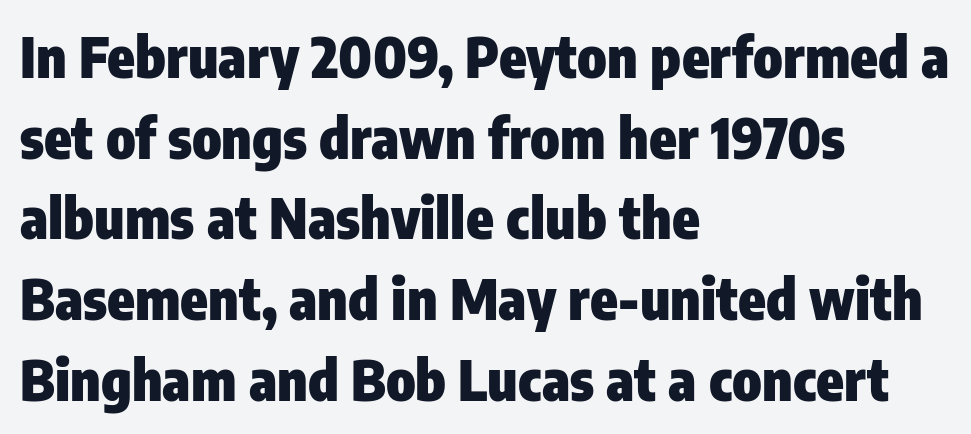
Q: Is the text bold? A: Yes.
Q: Is the text italic (slanted)? A: No, it is upright.
Q: Is the typeface a serif or a sans-serif typeface? A: Sans-serif.
Q: Is the text underlined? A: No.
Q: How is the paragraph aligned? A: Left-aligned.
Q: Is the spacing between letters normal or unusually wide? A: Normal.
Q: Is the spacing between lines tight, normal or loose? A: Normal.
Q: Width (condensed, normal, or wide)? A: Condensed.
Q: Stroke contrast? A: Low.
Q: x-height? A: Medium.
Q: Monospaced? A: No.
